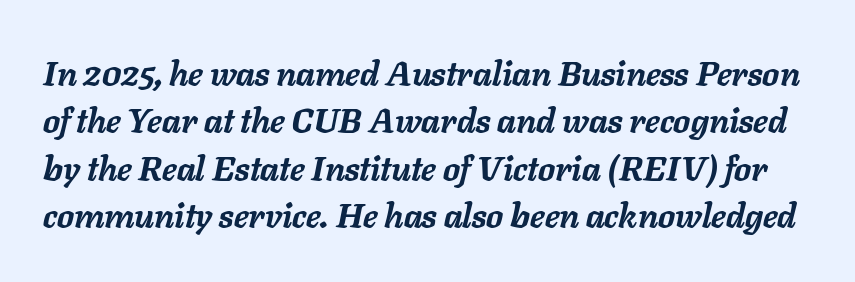
{"italic": "yes", "lean": "right", "slant_degrees": 11, "bold": "yes", "weight": "semibold", "width": "normal", "stroke_contrast": "low", "x_height": "medium", "monospaced": "no", "underline": "no", "line_spacing": "normal", "line_spacing_ratio": 1.39, "letter_spacing": "normal", "letter_spacing_em": 0.0, "glyph_px": 34}
